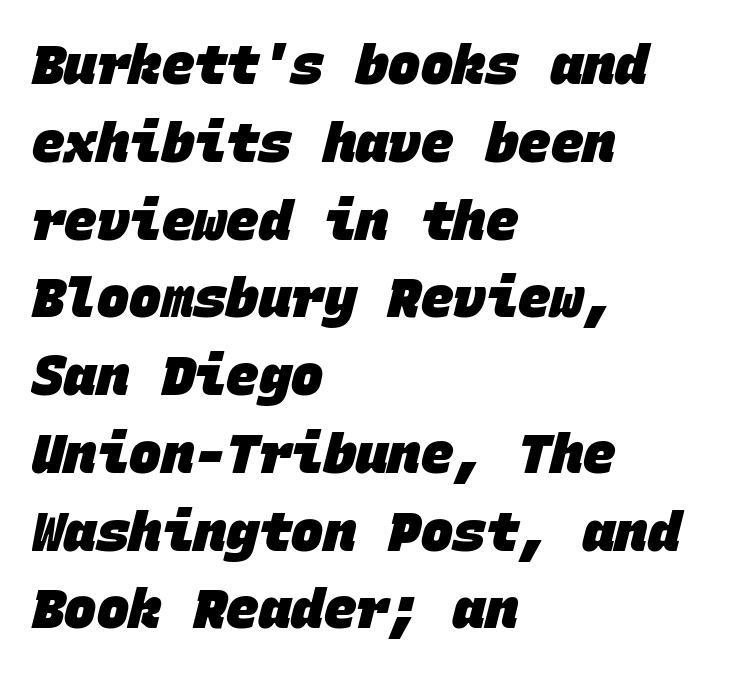
The image shows 54 px heavy sans-serif type, monospaced; set left-aligned, normal line spacing (1.44x), normal letter spacing, not underlined; low stroke contrast and a large x-height.
